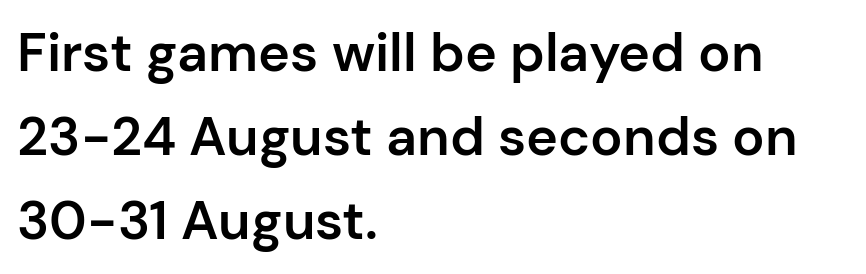
{"serif": "no", "italic": "no", "bold": "semi", "weight": "semibold", "width": "normal", "stroke_contrast": "low", "x_height": "medium", "monospaced": "no", "underline": "no", "align": "left", "line_spacing": "normal", "line_spacing_ratio": 1.56, "letter_spacing": "normal", "letter_spacing_em": 0.0, "glyph_px": 54}
